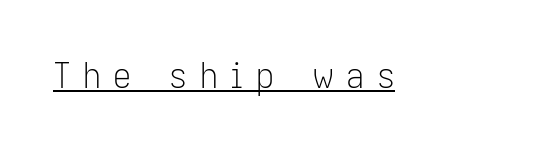
The image shows 36 px light, condensed sans-serif type, upright; set unusually wide letter spacing (+0.34 em), underlined; low stroke contrast and a medium x-height.
